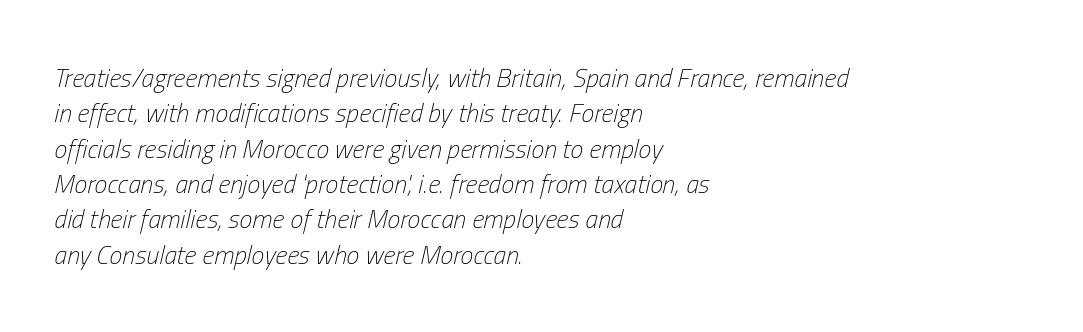
The image shows 26 px text type, italic (leaning right); set left-aligned, normal line spacing (1.36x), normal letter spacing, not underlined.
